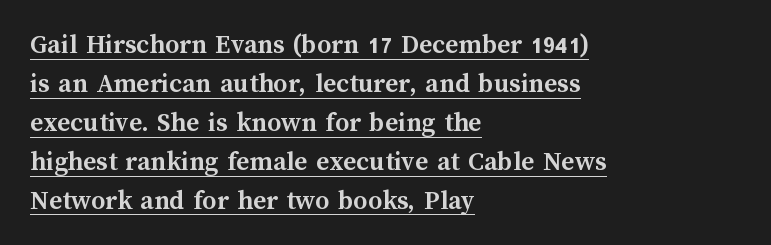
Q: Is the text bold? A: Yes.
Q: Is the text italic (slanted)? A: No, it is upright.
Q: Is the text underlined? A: Yes.
Q: How is the paragraph aligned? A: Left-aligned.
Q: Is the spacing between letters normal or unusually wide? A: Normal.
Q: Is the spacing between lines tight, normal or loose? A: Normal.
Q: Width (condensed, normal, or wide)? A: Normal.
Q: Stroke contrast? A: Medium.
Q: x-height? A: Medium.
Q: Monospaced? A: No.
